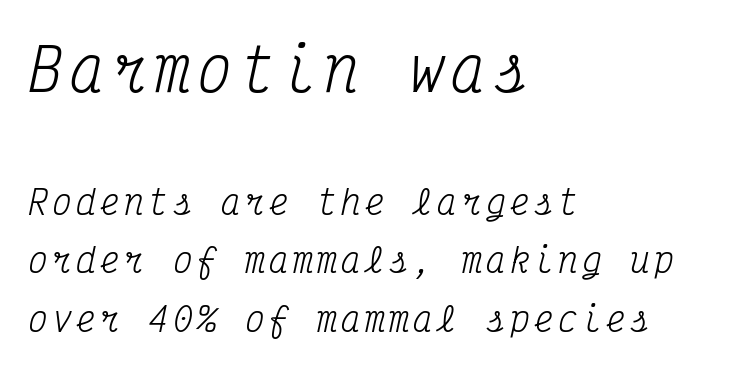
Q: Is the text bold? A: No.
Q: Is the text italic (slanted)? A: Yes, it leans right by about 12 degrees.
Q: Is the typeface a serif or a sans-serif typeface? A: Serif.
Q: Is the text underlined? A: No.
Q: How is the paragraph aligned? A: Left-aligned.
Q: Which block of text is set in a larger size, the first (top) or the second (bottom)? A: The first (top) one.
Q: Width (condensed, normal, or wide)? A: Condensed.
Q: Stroke contrast? A: Medium.
Q: x-height? A: Medium.
Q: Monospaced? A: Yes.
